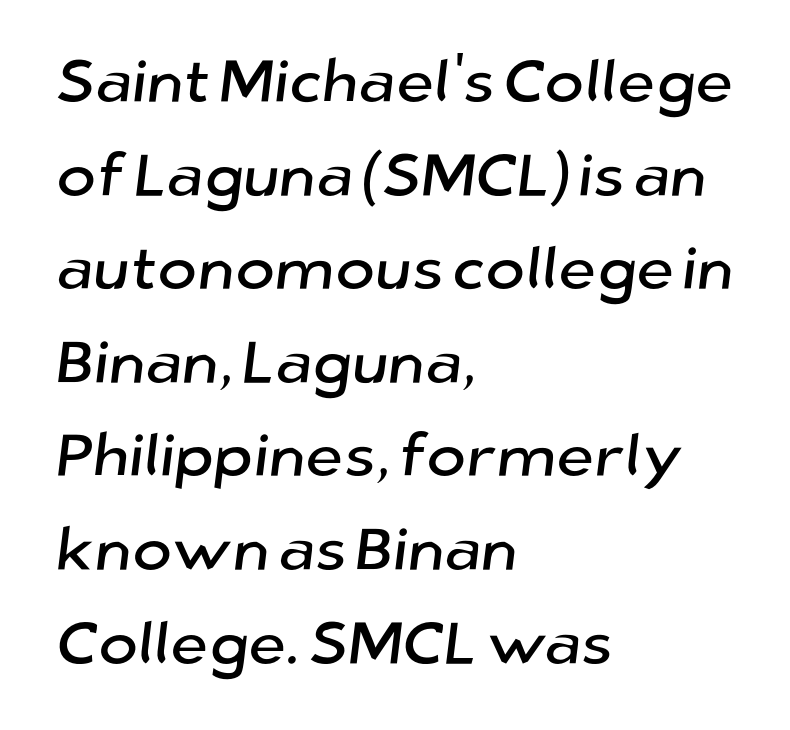
The image shows 60 px sans-serif type; set left-aligned, normal line spacing (1.56x), normal letter spacing, not underlined; low stroke contrast and a medium x-height.
